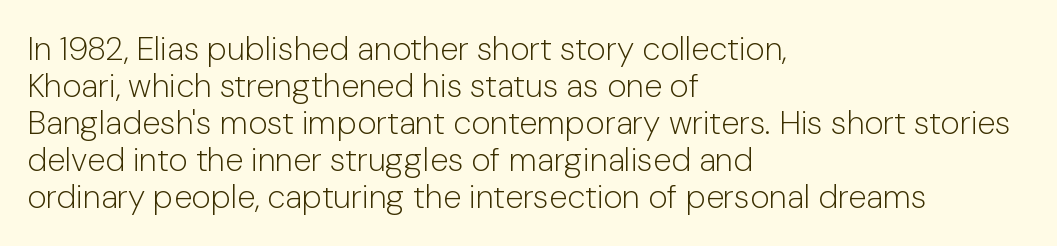
Compared with typical body copy, the letter spacing here is the same. A bare baseline throughout the passage. Serifs: no, the terminals of the letterforms are clean. Compared with typical paragraphs, the rows here are closer together.
